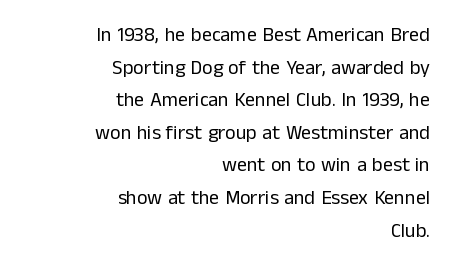
The image shows 20 px text type, upright; set right-aligned, normal line spacing (1.63x), normal letter spacing, not underlined.
